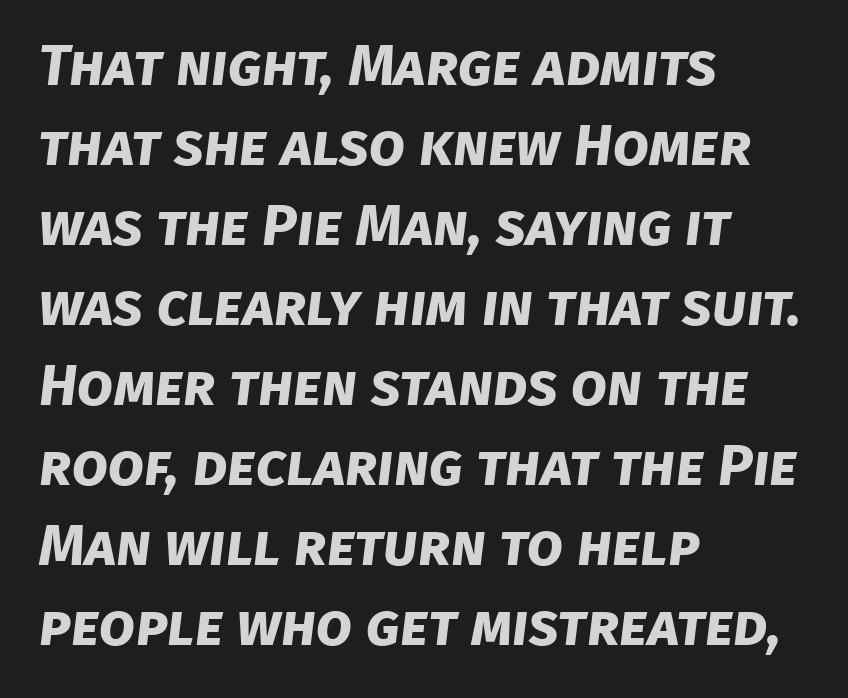
The image shows 58 px bold sans-serif type; set left-aligned, normal line spacing (1.38x), normal letter spacing, not underlined; low stroke contrast and a large x-height.
